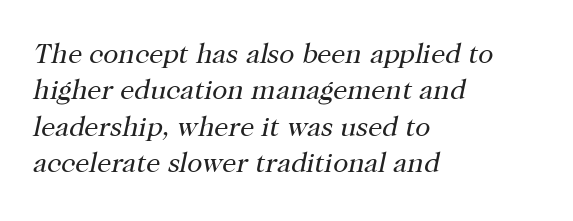
Q: Is the text bold? A: No.
Q: Is the text italic (slanted)? A: Yes, it leans right by about 12 degrees.
Q: Is the typeface a serif or a sans-serif typeface? A: Serif.
Q: Is the text underlined? A: No.
Q: How is the paragraph aligned? A: Left-aligned.
Q: Is the spacing between letters normal or unusually wide? A: Normal.
Q: Is the spacing between lines tight, normal or loose? A: Normal.
Q: Width (condensed, normal, or wide)? A: Normal.
Q: Stroke contrast? A: High.
Q: x-height? A: Medium.
Q: Monospaced? A: No.
